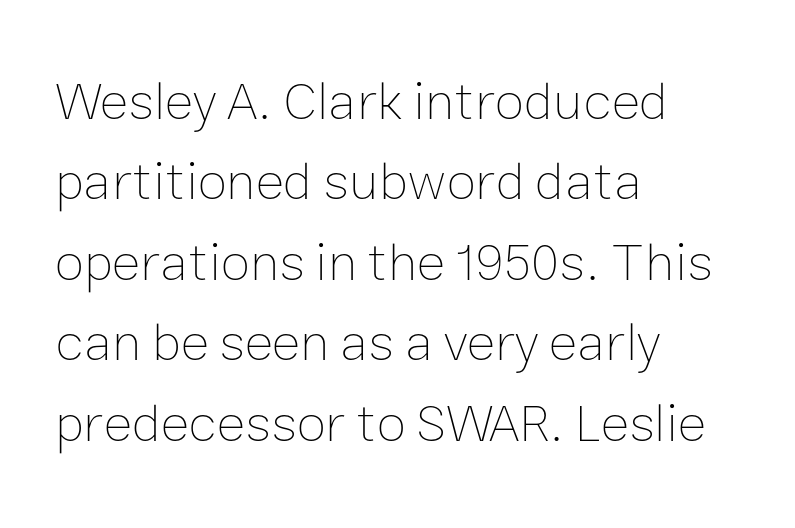
Character widths vary here, with narrow letters taking less room than wide ones. Does the leading feel generous? No, just average. Only glyphs here, with clear space below each row. The lines are quadded left. Style check: upright.
